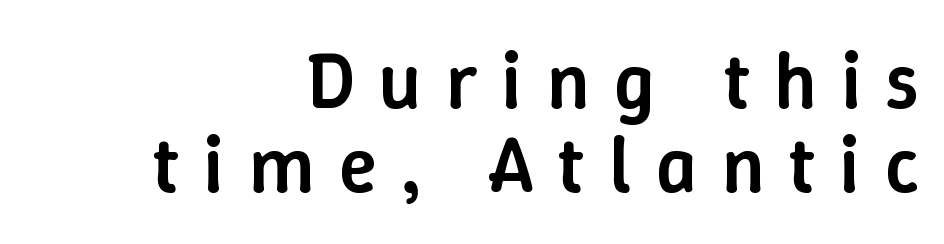
The image shows 80 px semibold type, upright; set right-aligned, tight line spacing (1.05x), unusually wide letter spacing (+0.3 em), not underlined; low stroke contrast and a medium x-height.
